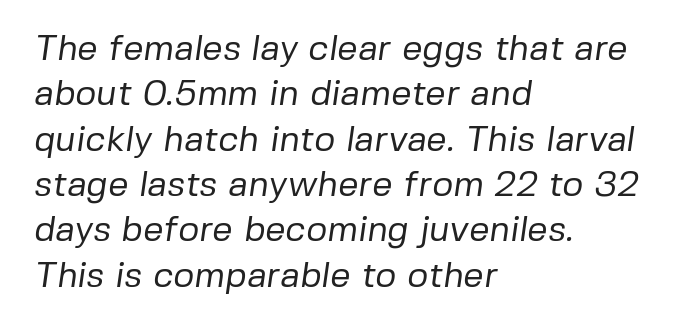
The image shows 36 px regular-weight sans-serif type; set left-aligned, normal line spacing (1.26x), normal letter spacing, not underlined; low stroke contrast and a medium x-height.
